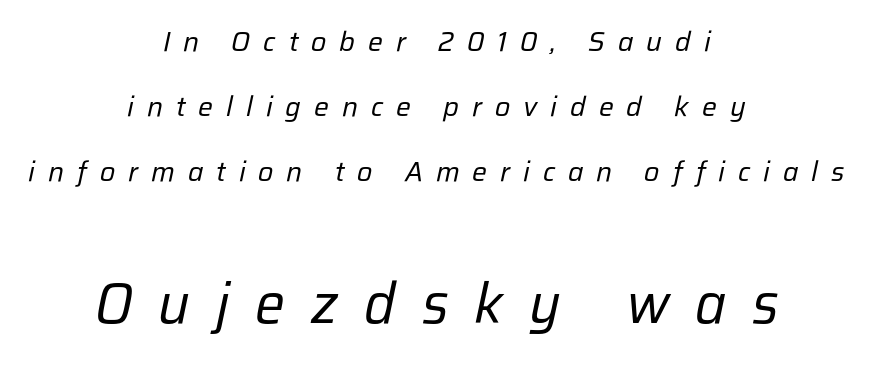
{"italic": "yes", "lean": "right", "slant_degrees": 12, "bold": "no", "weight": "regular", "width": "normal", "stroke_contrast": "low", "x_height": "medium", "monospaced": "no", "underline": "no", "align": "center", "line_spacing": "loose", "line_spacing_ratio": 2.32, "letter_spacing": "wide", "letter_spacing_em": 0.46, "larger_block": "second", "size_ratio": 2.0, "glyph_px": 56}
